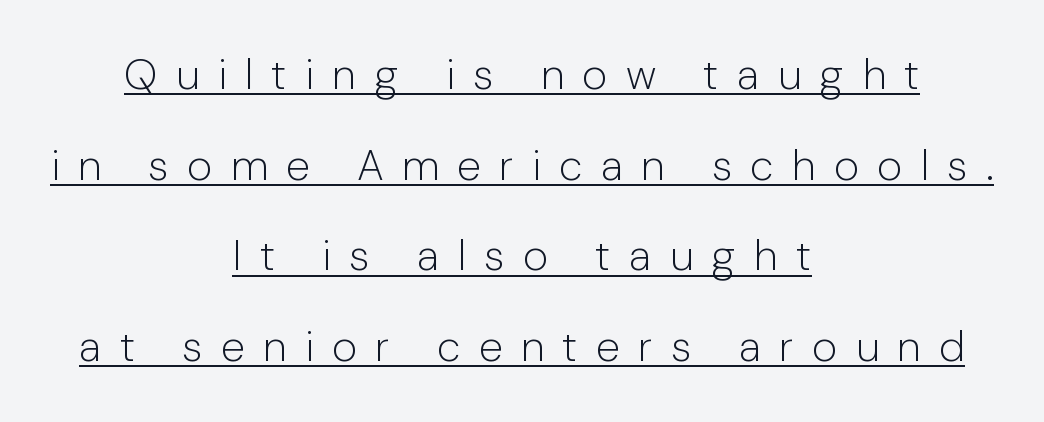
The image shows 43 px light sans-serif type, upright; set centered, loose line spacing (2.11x), unusually wide letter spacing (+0.43 em), underlined; low stroke contrast and a medium x-height.
